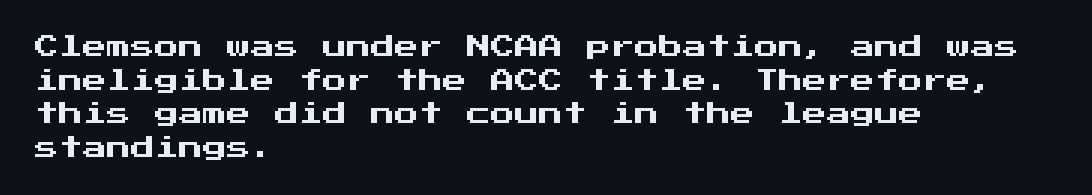
{"italic": "no", "underline": "no", "align": "left", "line_spacing": "normal", "line_spacing_ratio": 1.4, "letter_spacing": "normal", "letter_spacing_em": 0.0, "glyph_px": 24}
